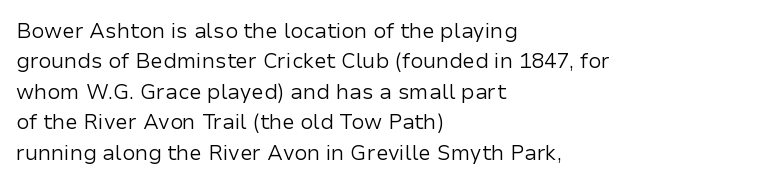
The image shows 21 px text type, upright; set left-aligned, normal line spacing (1.45x), normal letter spacing, not underlined.
